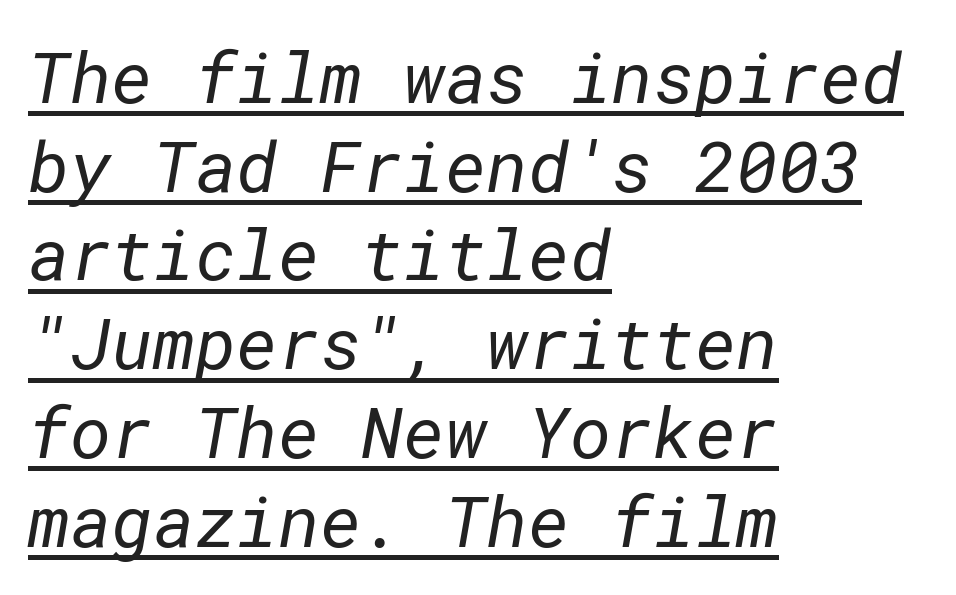
Q: Is the text bold? A: No.
Q: Is the typeface a serif or a sans-serif typeface? A: Sans-serif.
Q: Is the text underlined? A: Yes.
Q: How is the paragraph aligned? A: Left-aligned.
Q: Is the spacing between letters normal or unusually wide? A: Normal.
Q: Is the spacing between lines tight, normal or loose? A: Normal.
Q: Width (condensed, normal, or wide)? A: Normal.
Q: Stroke contrast? A: Low.
Q: x-height? A: Medium.
